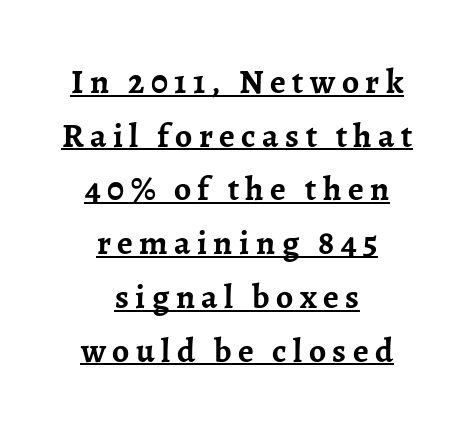
{"serif": "yes", "italic": "no", "bold": "yes", "weight": "semibold", "width": "normal", "stroke_contrast": "low", "x_height": "medium", "monospaced": "no", "underline": "yes", "align": "center", "line_spacing": "normal", "line_spacing_ratio": 1.58, "glyph_px": 34}
